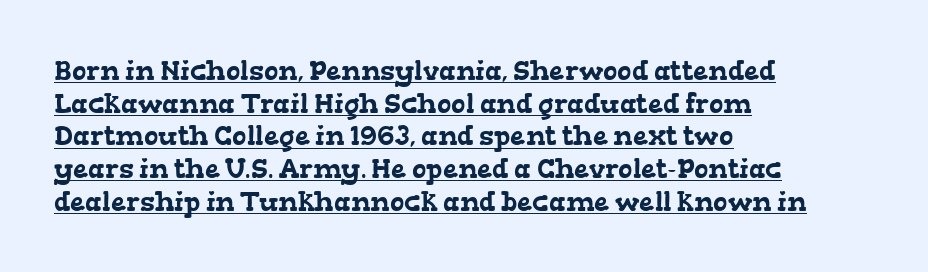
Q: Is the text underlined? A: Yes.
Q: How is the paragraph aligned? A: Left-aligned.
Q: Is the spacing between letters normal or unusually wide? A: Normal.
